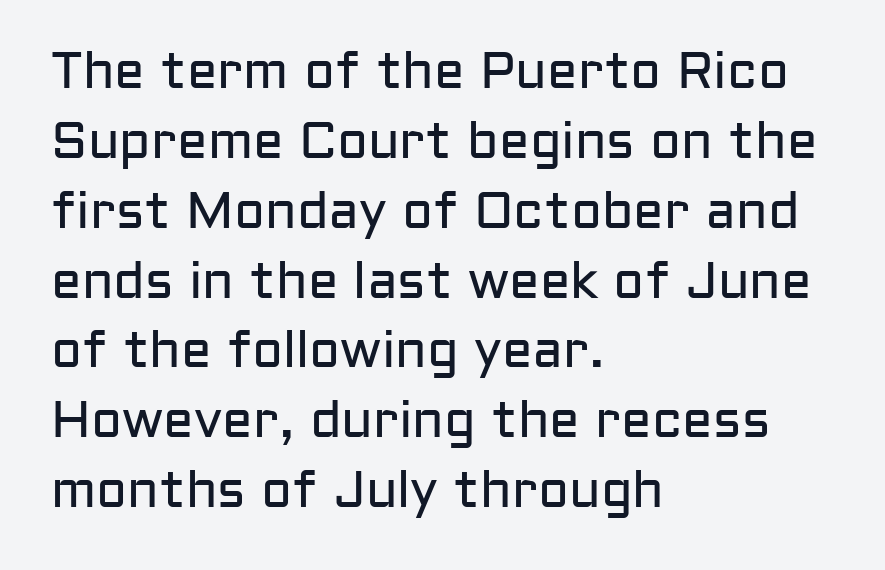
{"serif": "no", "italic": "no", "bold": "no", "weight": "regular", "width": "normal", "stroke_contrast": "low", "x_height": "medium", "monospaced": "no", "underline": "no", "align": "left", "line_spacing": "normal", "line_spacing_ratio": 1.37, "letter_spacing": "normal", "letter_spacing_em": 0.0, "glyph_px": 51}
